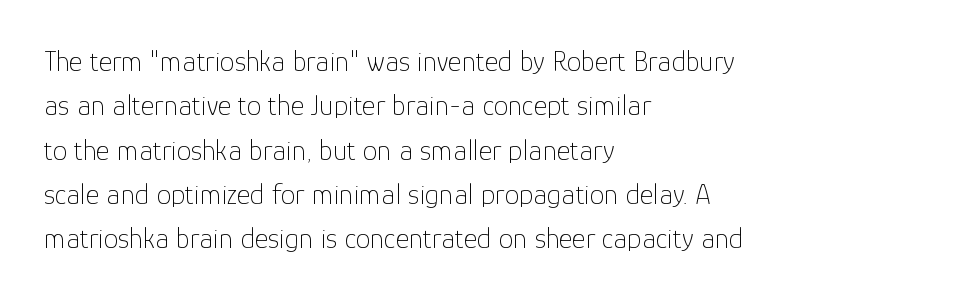
{"serif": "no", "italic": "no", "bold": "no", "weight": "thin", "width": "normal", "stroke_contrast": "low", "x_height": "medium", "monospaced": "no", "underline": "no", "align": "left", "line_spacing": "normal", "line_spacing_ratio": 1.53, "letter_spacing": "normal", "letter_spacing_em": 0.0, "glyph_px": 29}
